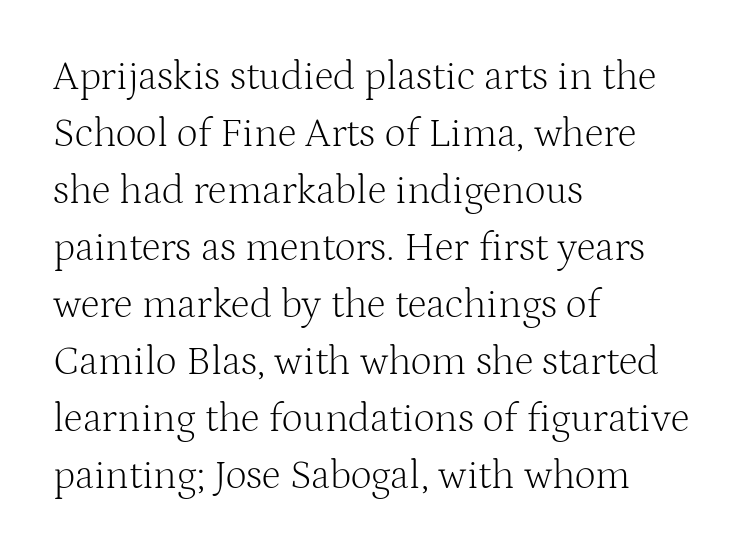
{"serif": "yes", "italic": "no", "bold": "no", "weight": "light", "width": "normal", "stroke_contrast": "medium", "x_height": "medium", "monospaced": "no", "underline": "no", "align": "left", "line_spacing": "normal", "line_spacing_ratio": 1.39, "letter_spacing": "normal", "letter_spacing_em": 0.0, "glyph_px": 41}
